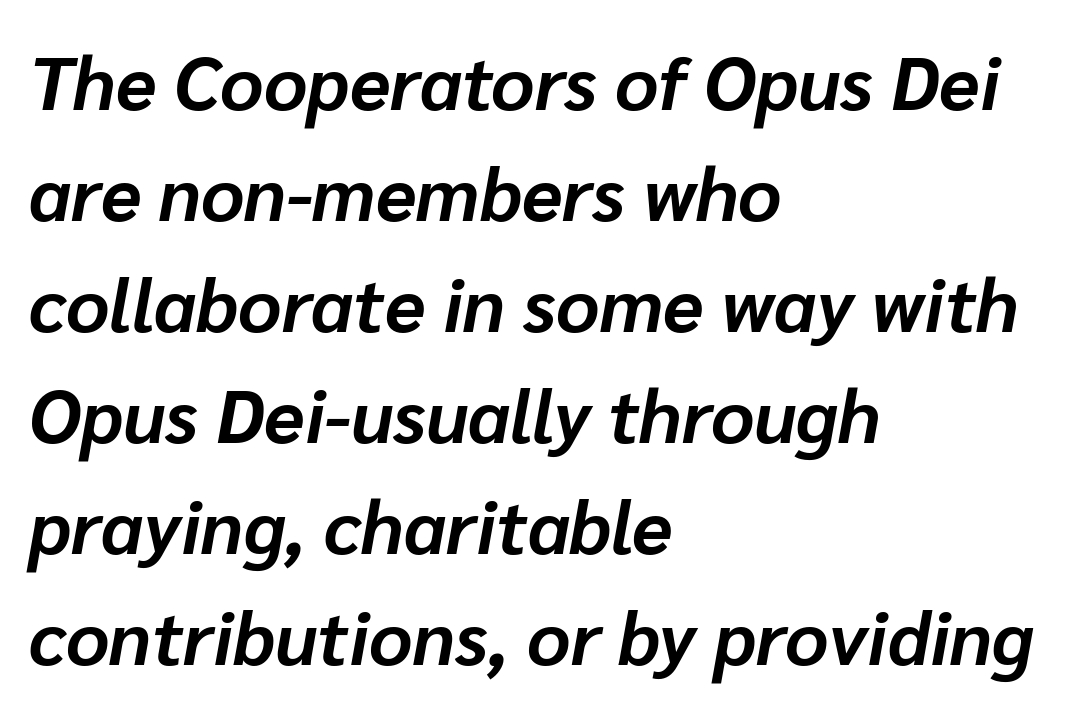
Notice how thick the strokes are: this is what a full bold looks like. You can tell it's italic because the verticals aren't actually vertical. Regarding leading, the lines here are spaced in the standard way. Plain, unruled lines of type.
